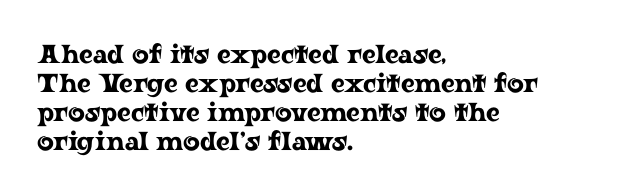
{"italic": "no", "underline": "no", "align": "left", "line_spacing": "tight", "line_spacing_ratio": 1.11, "letter_spacing": "normal", "letter_spacing_em": 0.0, "glyph_px": 26}
